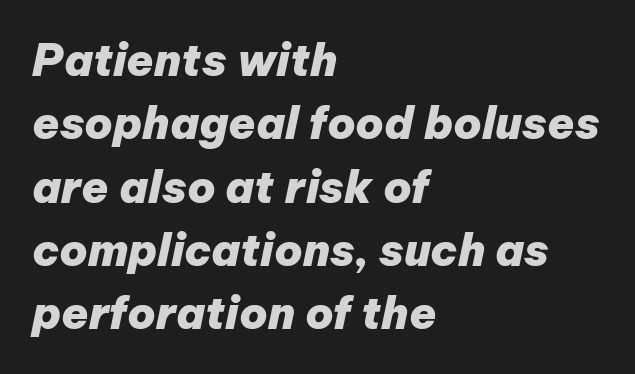
Q: Is the text bold? A: Yes.
Q: Is the text italic (slanted)? A: Yes, it leans right by about 12 degrees.
Q: Is the text underlined? A: No.
Q: How is the paragraph aligned? A: Left-aligned.
Q: Is the spacing between letters normal or unusually wide? A: Normal.
Q: Is the spacing between lines tight, normal or loose? A: Normal.
Q: Width (condensed, normal, or wide)? A: Normal.
Q: Stroke contrast? A: Low.
Q: x-height? A: Medium.
Q: Monospaced? A: No.
